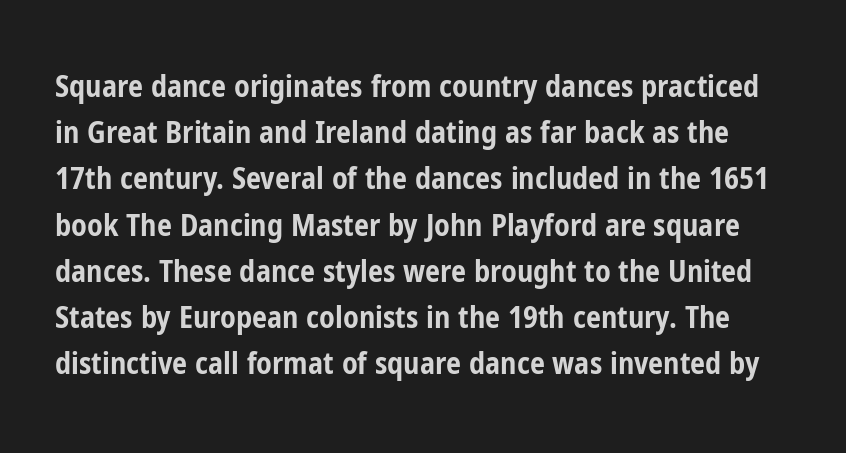
{"serif": "no", "italic": "no", "bold": "yes", "weight": "bold", "width": "condensed", "stroke_contrast": "low", "x_height": "medium", "monospaced": "no", "underline": "no", "line_spacing": "normal", "line_spacing_ratio": 1.54, "letter_spacing": "normal", "letter_spacing_em": 0.0, "glyph_px": 30}
